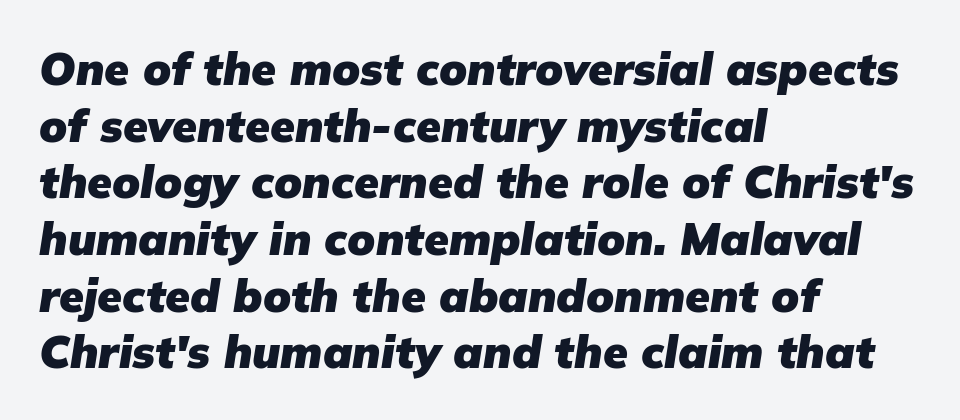
The face used here has a pronounced slope to its letters. The rendering anchors every line to the left-hand side. Varying glyph widths throughout — classic text-font behaviour. Check the space under the baseline: it is left empty.
